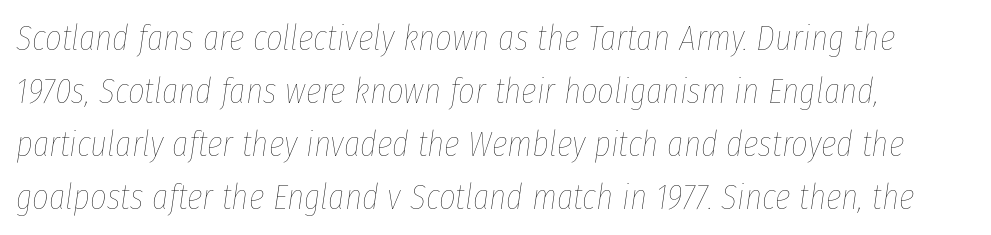
Q: Is the text bold? A: No.
Q: Is the text italic (slanted)? A: Yes, it leans right by about 8 degrees.
Q: Is the text underlined? A: No.
Q: How is the paragraph aligned? A: Left-aligned.
Q: Is the spacing between letters normal or unusually wide? A: Normal.
Q: Is the spacing between lines tight, normal or loose? A: Normal.
Q: Width (condensed, normal, or wide)? A: Condensed.
Q: Stroke contrast? A: Low.
Q: x-height? A: Medium.
Q: Monospaced? A: No.
